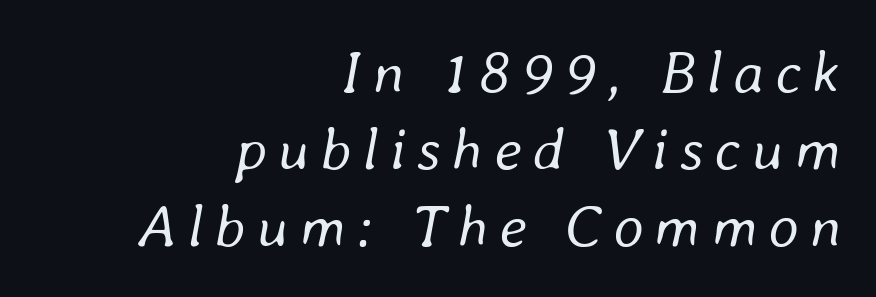
The image shows 60 px regular-weight type, italic (leaning right); set right-aligned, normal line spacing (1.28x), not underlined; low stroke contrast and a medium x-height.
